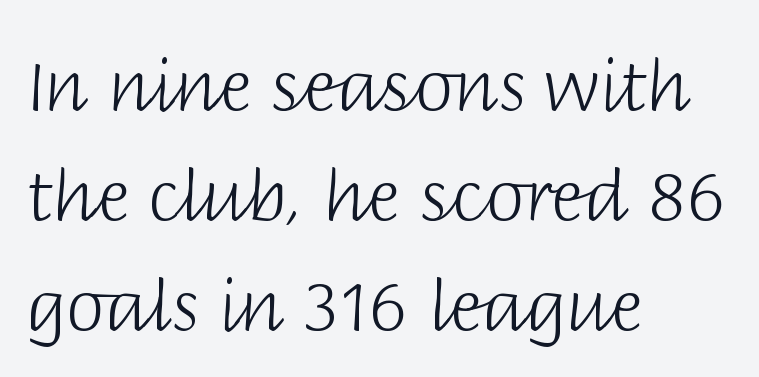
{"serif": "no", "italic": "no", "bold": "no", "weight": "light", "width": "normal", "stroke_contrast": "low", "x_height": "large", "monospaced": "no", "underline": "no", "align": "left", "line_spacing": "normal", "line_spacing_ratio": 1.57, "letter_spacing": "normal", "letter_spacing_em": 0.0, "glyph_px": 70}
